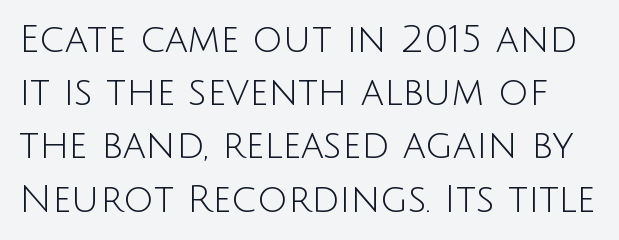
Q: Is the text bold? A: No.
Q: Is the text italic (slanted)? A: No, it is upright.
Q: Is the typeface a serif or a sans-serif typeface? A: Sans-serif.
Q: Is the text underlined? A: No.
Q: Is the spacing between letters normal or unusually wide? A: Normal.
Q: Is the spacing between lines tight, normal or loose? A: Normal.
Q: Width (condensed, normal, or wide)? A: Normal.
Q: Stroke contrast? A: Low.
Q: x-height? A: Large.
Q: Monospaced? A: No.
